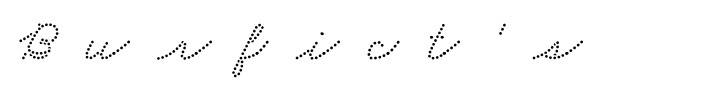
You could not count columns in this text — the font is proportionally spaced. Anything drawn beneath the words? Only blank space. The type is letterspaced generously, with wide tracking.
